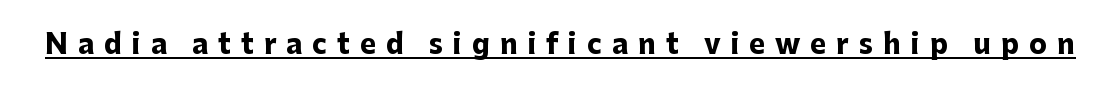
The image shows 27 px bold type, upright; set unusually wide letter spacing (+0.37 em), underlined.
